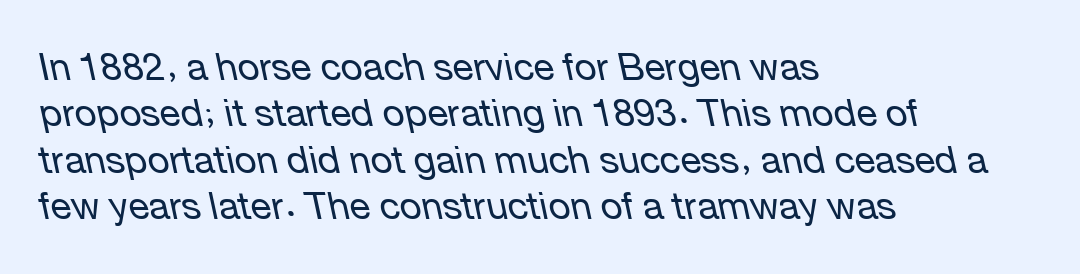
Check under the words: just untouched page. Notice how the passage keeps a crisp vertical edge on the left only. Looks like regular typesetting: each glyph gets only the width it needs. Look at the tracking — it's just the regular setting, nothing added. No extra ink here — the face is not bold. Looking at the ascenders, they clearly lean.
